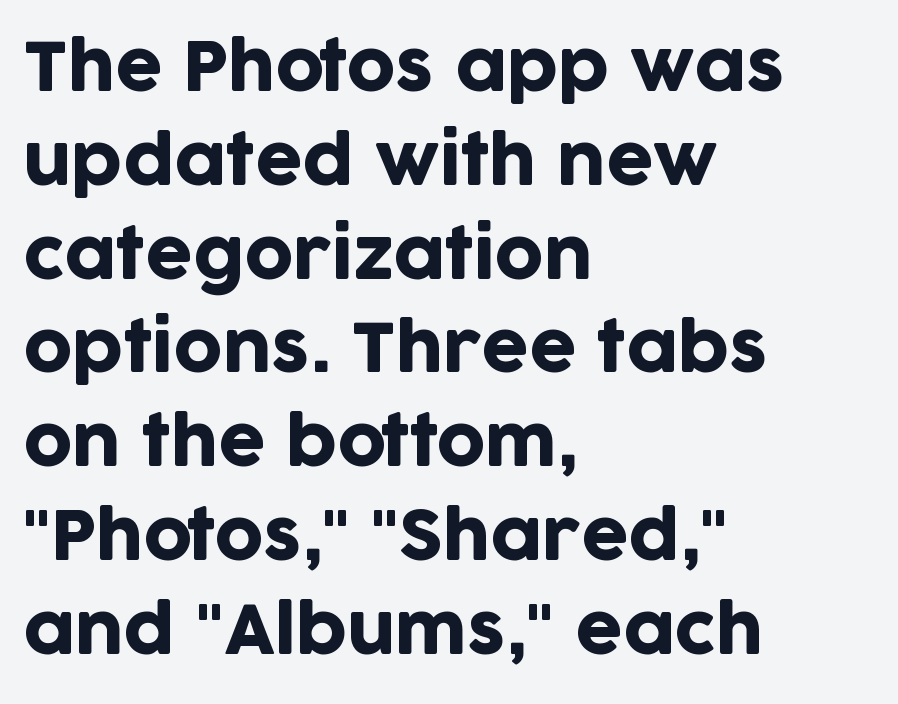
Q: Is the text italic (slanted)? A: No, it is upright.
Q: Is the typeface a serif or a sans-serif typeface? A: Sans-serif.
Q: Is the text underlined? A: No.
Q: How is the paragraph aligned? A: Left-aligned.
Q: Is the spacing between letters normal or unusually wide? A: Normal.
Q: Is the spacing between lines tight, normal or loose? A: Normal.
Q: Width (condensed, normal, or wide)? A: Normal.
Q: Stroke contrast? A: Low.
Q: x-height? A: Large.
Q: Monospaced? A: No.
